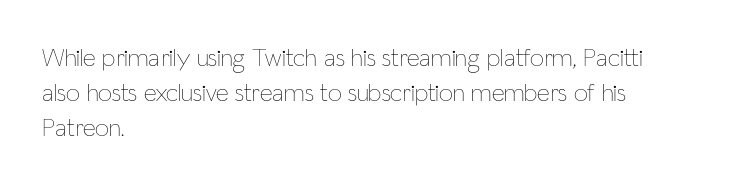
The image shows 25 px text type, upright; set left-aligned, normal line spacing (1.41x), normal letter spacing, not underlined.
